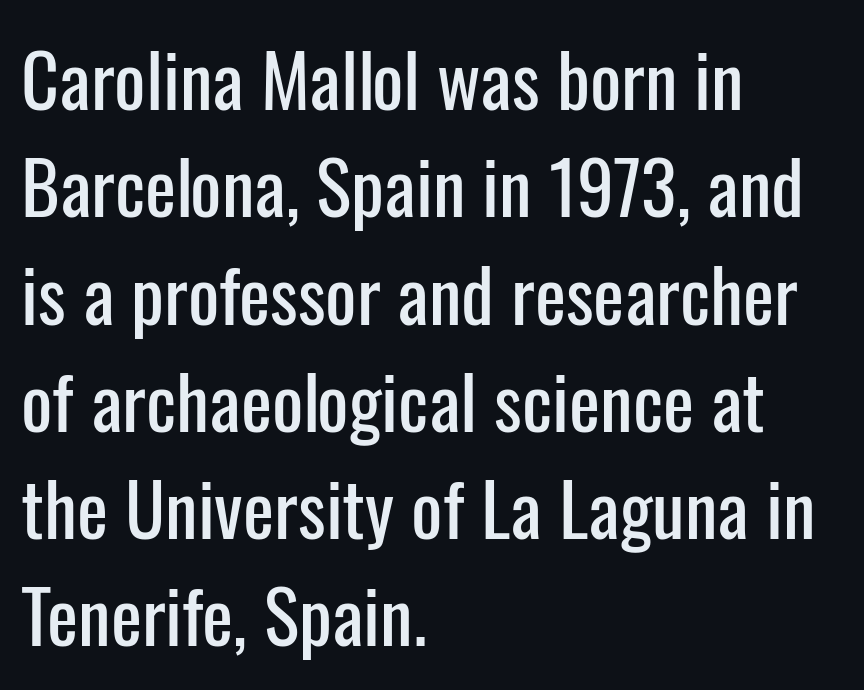
The image shows 74 px condensed sans-serif type, upright; set left-aligned, normal line spacing (1.45x), normal letter spacing, not underlined; low stroke contrast and a medium x-height.
